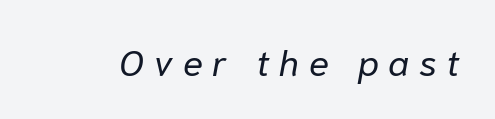
Q: Is the text bold? A: No.
Q: Is the text italic (slanted)? A: Yes, it leans right by about 10 degrees.
Q: Is the text underlined? A: No.
Q: Is the spacing between letters normal or unusually wide? A: Unusually wide.
Q: Width (condensed, normal, or wide)? A: Normal.
Q: Stroke contrast? A: Low.
Q: x-height? A: Medium.
Q: Monospaced? A: No.
